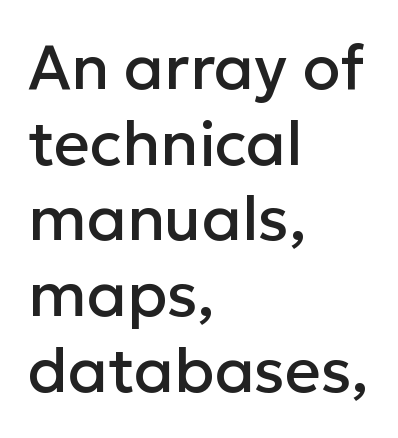
Plain, unruled lines of type. Look at the tracking — it's just the regular setting, nothing added. The lines in this sample share a left origin and differ only in where they stop. The face used here is proportionally spaced, like ordinary book or web type. A sans-serif font was chosen for this passage. The lettering stays uniformly vertical, giving the passage a roman look.
